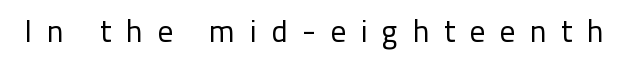
Q: Is the text bold? A: No.
Q: Is the text italic (slanted)? A: No, it is upright.
Q: Is the typeface a serif or a sans-serif typeface? A: Sans-serif.
Q: Is the text underlined? A: No.
Q: Is the spacing between letters normal or unusually wide? A: Unusually wide.
Q: Width (condensed, normal, or wide)? A: Normal.
Q: Stroke contrast? A: Low.
Q: x-height? A: Medium.
Q: Monospaced? A: No.
